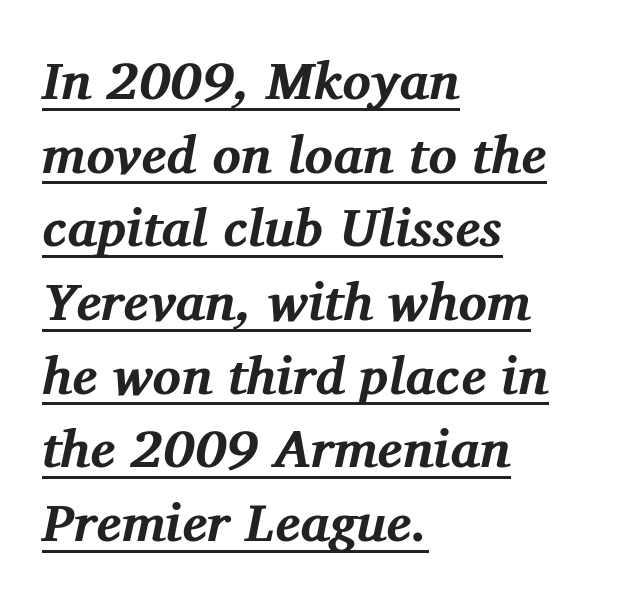
Q: Is the text bold? A: Yes.
Q: Is the text italic (slanted)? A: Yes, it leans right by about 11 degrees.
Q: Is the typeface a serif or a sans-serif typeface? A: Serif.
Q: Is the text underlined? A: Yes.
Q: How is the paragraph aligned? A: Left-aligned.
Q: Is the spacing between letters normal or unusually wide? A: Normal.
Q: Is the spacing between lines tight, normal or loose? A: Normal.
Q: Width (condensed, normal, or wide)? A: Normal.
Q: Stroke contrast? A: Medium.
Q: x-height? A: Medium.
Q: Monospaced? A: No.
